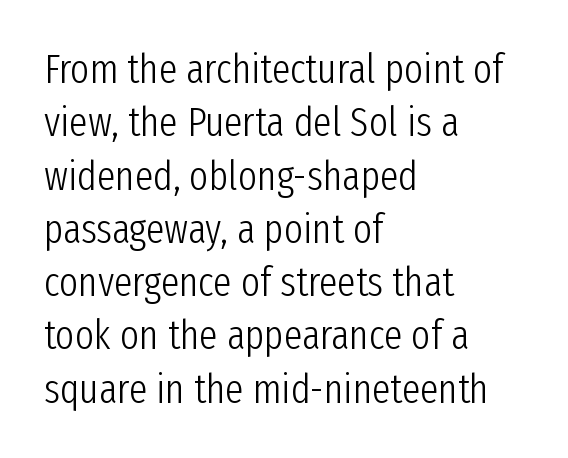
{"serif": "no", "italic": "no", "bold": "no", "weight": "light", "width": "condensed", "stroke_contrast": "low", "x_height": "medium", "monospaced": "no", "underline": "no", "align": "left", "line_spacing": "normal", "line_spacing_ratio": 1.3, "letter_spacing": "normal", "letter_spacing_em": 0.0, "glyph_px": 41}
